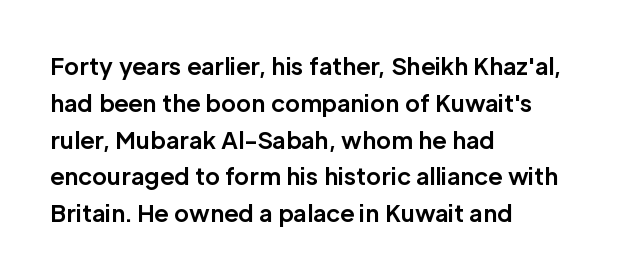
Q: Is the text bold? A: Yes.
Q: Is the text italic (slanted)? A: No, it is upright.
Q: Is the text underlined? A: No.
Q: How is the paragraph aligned? A: Left-aligned.
Q: Is the spacing between letters normal or unusually wide? A: Normal.
Q: Is the spacing between lines tight, normal or loose? A: Normal.
